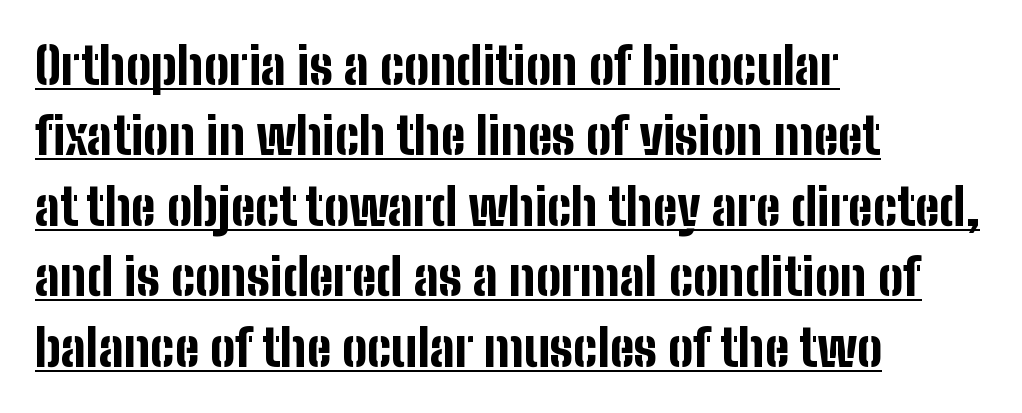
The font family rendered here belongs to the sans-serif group. Students, this is bold: see how much ink each stroke carries. Typeset ragged right — the left edge is the straight one. Italic? Not at all — the glyphs are vertical.
